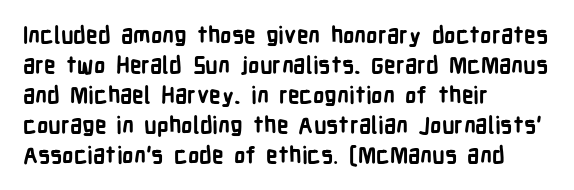
Q: Is the text bold? A: Yes.
Q: Is the text italic (slanted)? A: No, it is upright.
Q: Is the text underlined? A: No.
Q: How is the paragraph aligned? A: Left-aligned.
Q: Is the spacing between letters normal or unusually wide? A: Normal.
Q: Is the spacing between lines tight, normal or loose? A: Normal.
